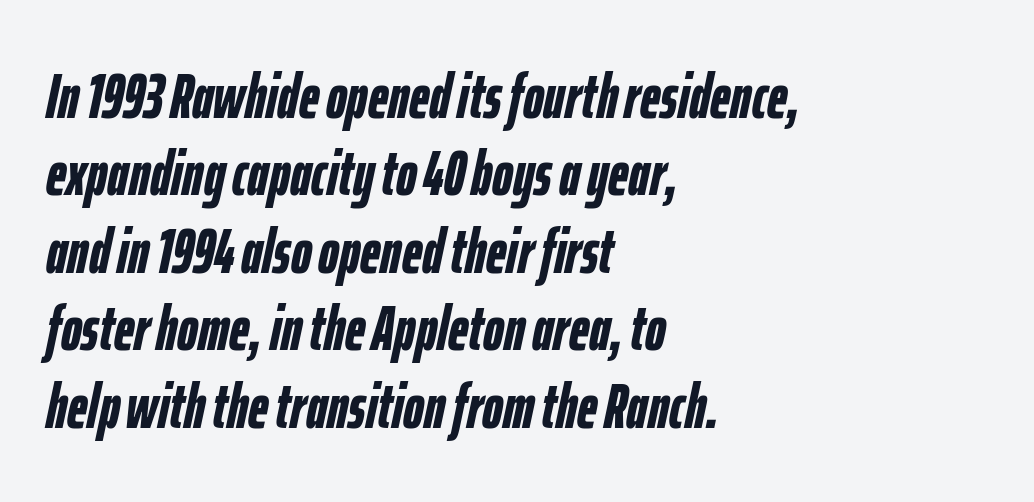
{"italic": "yes", "lean": "right", "slant_degrees": 12, "bold": "yes", "weight": "semibold", "width": "condensed", "stroke_contrast": "low", "x_height": "medium", "monospaced": "no", "underline": "no", "align": "left", "line_spacing_ratio": 1.23, "letter_spacing": "normal", "letter_spacing_em": 0.0, "glyph_px": 63}
